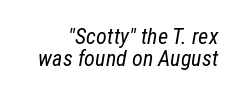
{"italic": "yes", "lean": "right", "slant_degrees": 12, "bold": "no", "underline": "no", "line_spacing": "tight", "line_spacing_ratio": 1.01, "letter_spacing": "normal", "letter_spacing_em": 0.0, "glyph_px": 22}
